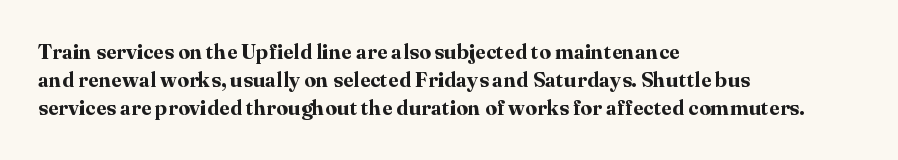
{"italic": "no", "bold": "yes", "underline": "no", "align": "left", "line_spacing": "normal", "line_spacing_ratio": 1.34, "letter_spacing": "normal", "letter_spacing_em": 0.0, "glyph_px": 21}
